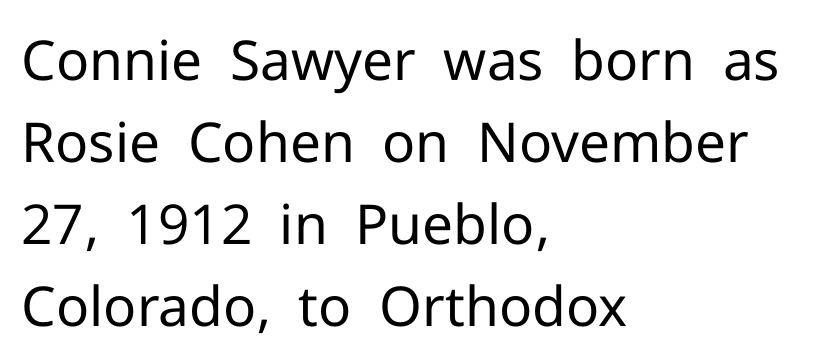
The image shows 55 px regular-weight sans-serif type, upright; set left-aligned, normal line spacing (1.49x), normal letter spacing, not underlined; low stroke contrast and a medium x-height.
